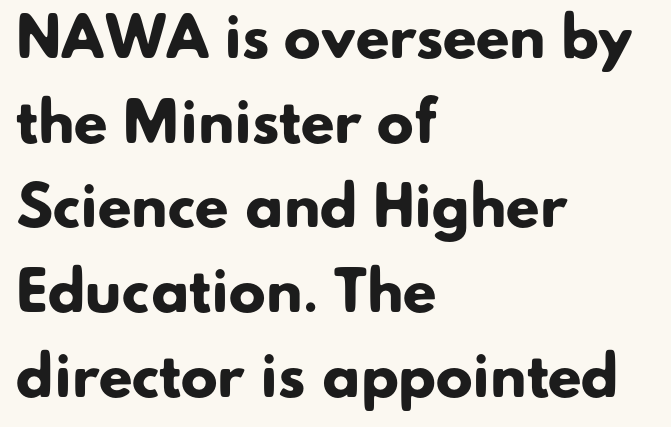
Look at the stroke-to-counter ratio: heavy, a bold. Here the designer chose a conventional face with non-uniform glyph widths. These lines stack with their left ends in a neat column. Rule under the text: the space is simply empty. These lines sit exactly where default settings would place them.
